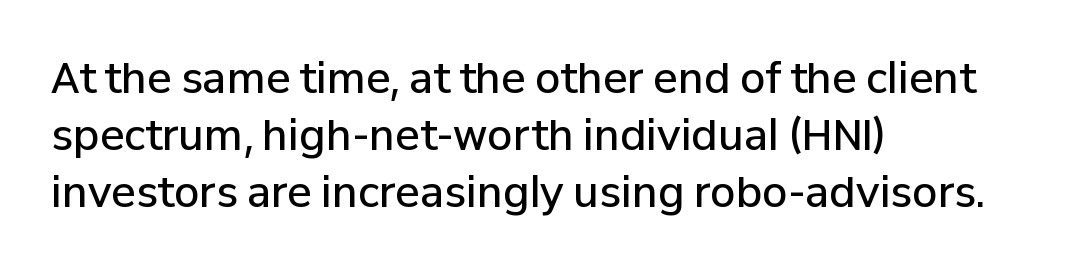
The space directly below the letters is spotless. Words appear dense and cohesive because spacing is normal. Set as a demibold, roughly 600 on the weight scale. Does the type have serifs? No, each stem ends abruptly. Vertical spacing — default. It's the straight-up-and-down kind of type.
